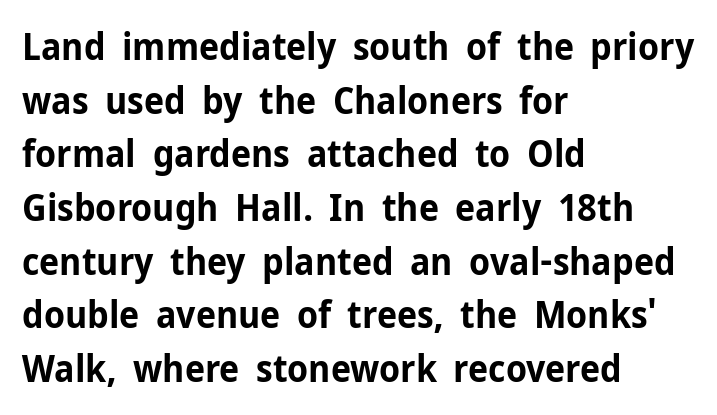
{"serif": "no", "italic": "no", "bold": "yes", "weight": "bold", "width": "normal", "stroke_contrast": "low", "x_height": "medium", "monospaced": "no", "underline": "no", "align": "left", "line_spacing": "normal", "line_spacing_ratio": 1.45, "letter_spacing": "normal", "letter_spacing_em": 0.0, "glyph_px": 37}
